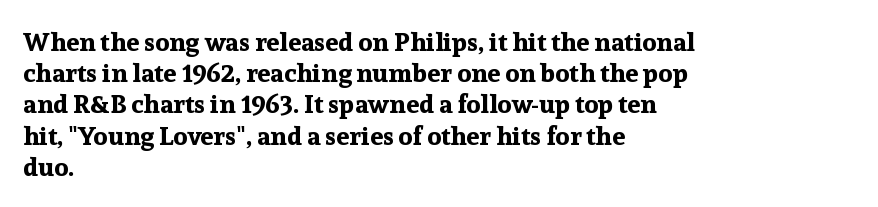
{"italic": "no", "bold": "yes", "underline": "no", "align": "left", "line_spacing_ratio": 1.2, "letter_spacing": "normal", "letter_spacing_em": 0.0, "glyph_px": 26}
